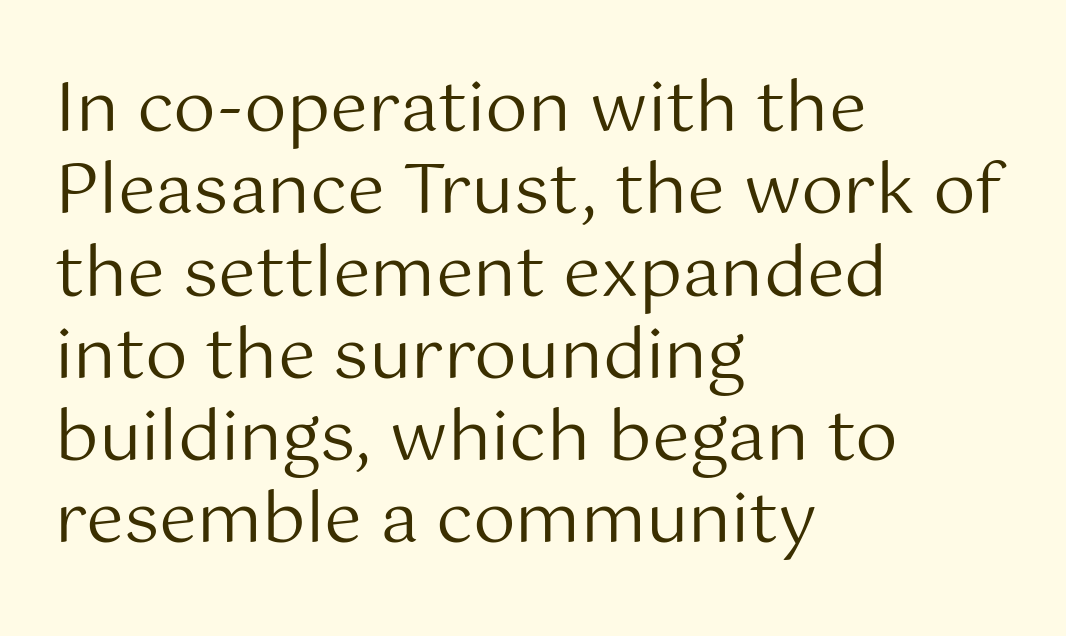
The image shows 68 px regular-weight sans-serif type, upright; set left-aligned, line spacing 1.21x, normal letter spacing, not underlined; medium stroke contrast and a medium x-height.
